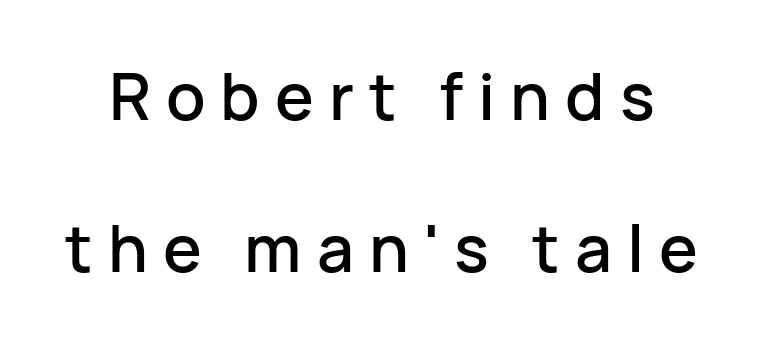
The image shows 65 px sans-serif type, upright; set loose line spacing (2.34x), unusually wide letter spacing (+0.23 em), not underlined; low stroke contrast and a medium x-height.
